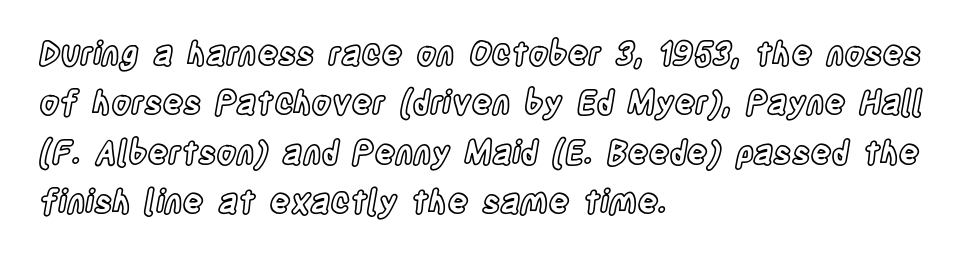
Q: Is the text italic (slanted)? A: Yes.
Q: Is the text underlined? A: No.
Q: How is the paragraph aligned? A: Left-aligned.
Q: Is the spacing between letters normal or unusually wide? A: Normal.
Q: Is the spacing between lines tight, normal or loose? A: Normal.
Q: Width (condensed, normal, or wide)? A: Condensed.
Q: x-height? A: Large.
Q: Monospaced? A: No.
